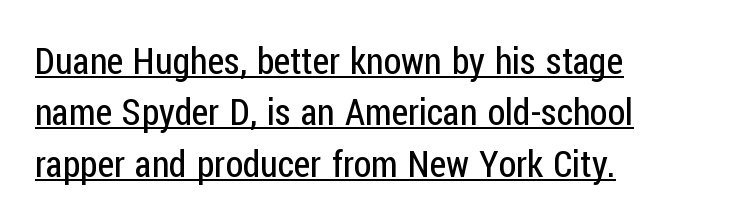
Q: Is the text bold? A: No.
Q: Is the text italic (slanted)? A: No, it is upright.
Q: Is the typeface a serif or a sans-serif typeface? A: Sans-serif.
Q: Is the text underlined? A: Yes.
Q: How is the paragraph aligned? A: Left-aligned.
Q: Is the spacing between letters normal or unusually wide? A: Normal.
Q: Is the spacing between lines tight, normal or loose? A: Normal.
Q: Width (condensed, normal, or wide)? A: Condensed.
Q: Stroke contrast? A: Low.
Q: x-height? A: Medium.
Q: Monospaced? A: No.
